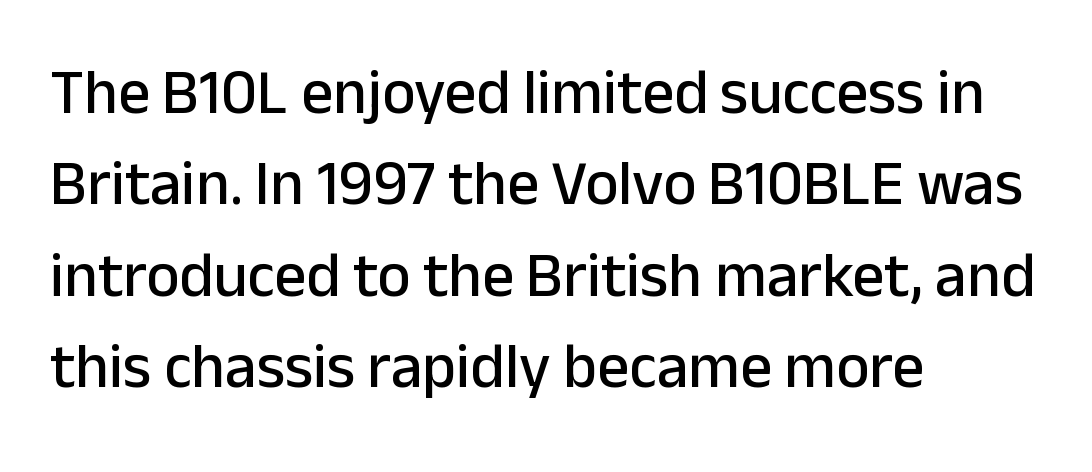
Q: Is the text italic (slanted)? A: No, it is upright.
Q: Is the typeface a serif or a sans-serif typeface? A: Sans-serif.
Q: Is the text underlined? A: No.
Q: How is the paragraph aligned? A: Left-aligned.
Q: Is the spacing between letters normal or unusually wide? A: Normal.
Q: Is the spacing between lines tight, normal or loose? A: Normal.
Q: Width (condensed, normal, or wide)? A: Normal.
Q: Stroke contrast? A: Low.
Q: x-height? A: Medium.
Q: Monospaced? A: No.
